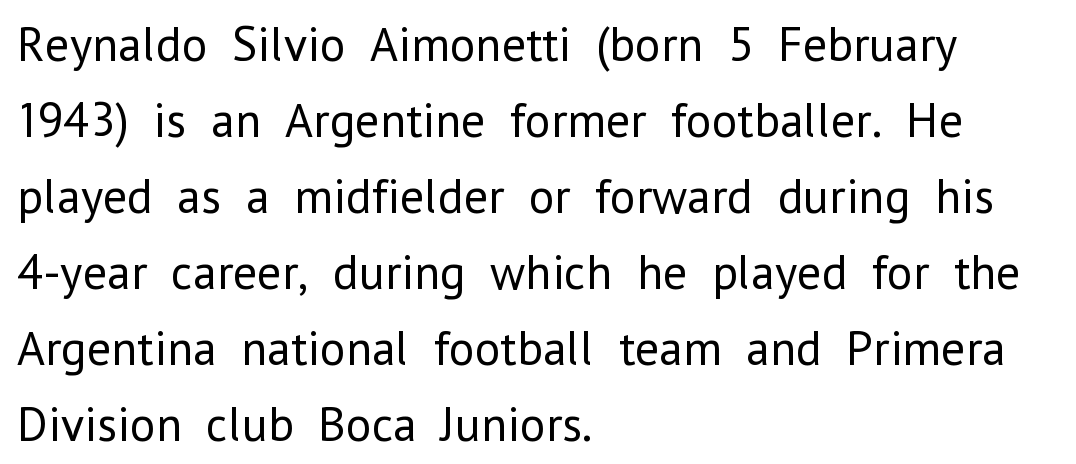
Honestly, the letter spacing is just normal — you wouldn't notice it. Tall strokes in this sample are plumb rather than angled. The face used here is a sans, in the tradition of grotesques and geometrics. The strip under each line holds only bare page. In CSS terms this would be text-align: left. Proportional: the letters do not fall into vertical columns.
